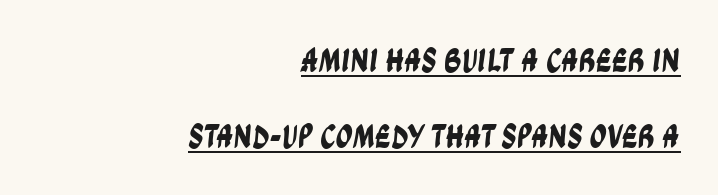
The image shows 34 px condensed sans-serif type; set right-aligned, loose line spacing (2.23x), normal letter spacing, underlined; low stroke contrast and a large x-height.
